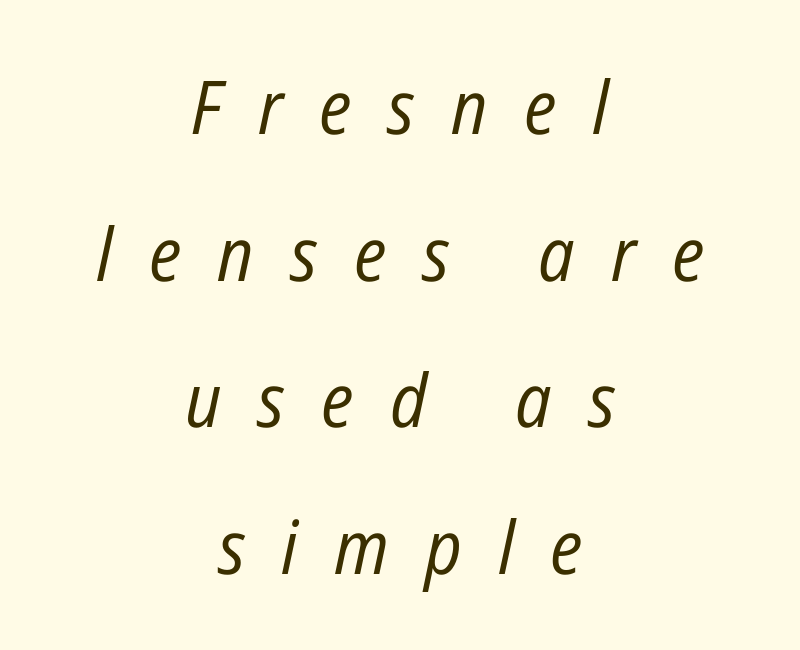
Each letter keeps its own natural width here, so spacing adapts to shape. Anything drawn beneath the words? Only blank space. Display-style spreading of the glyphs; the letterfit is very open. Stem width sits at or under what a default text font uses. The passage shown stacks its lines with a broad gap. Line starts and ends both wander, symmetrically.
